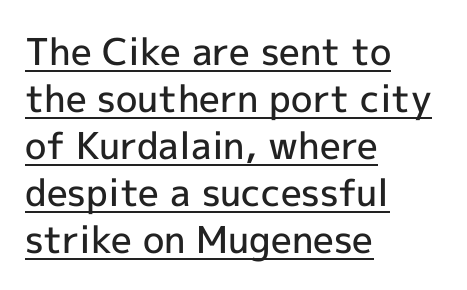
How would I describe the line gaps? Plain and ordinary. A typographer would call this underscored text. Varying glyph widths throughout — classic text-font behaviour. Compared with an ordinary text face, these strokes are moderately heavier — a semibold. The font family rendered here belongs to the sans-serif group. Ordinary non-slanted type is in use.
